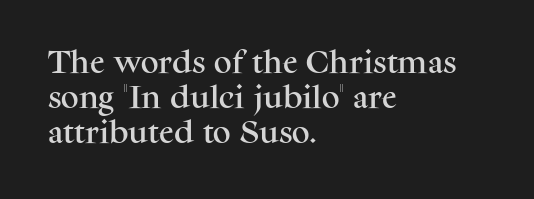
Posture: straight, roman, zero tilt. This rendering uses left alignment, leaving the right contour irregular. This sample keeps an unexceptional amount of space between lines. Bare-footed words on every line.
